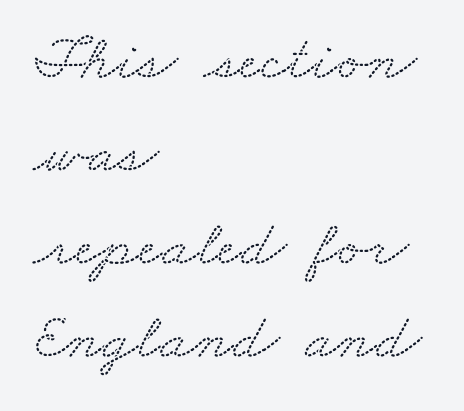
The image shows 65 px wide serif type; set left-aligned, normal line spacing (1.43x), normal letter spacing, not underlined; low stroke contrast and a small x-height.
